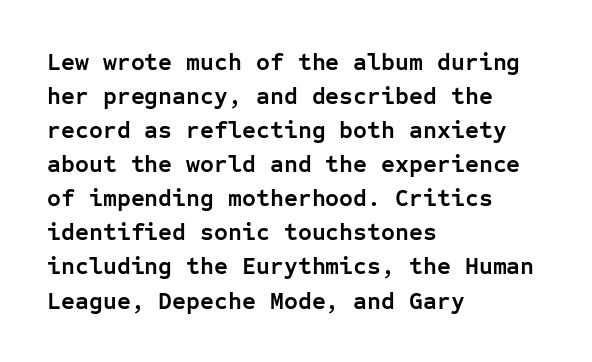
The image shows 24 px bold type, upright; set left-aligned, normal line spacing (1.42x), normal letter spacing, not underlined.
